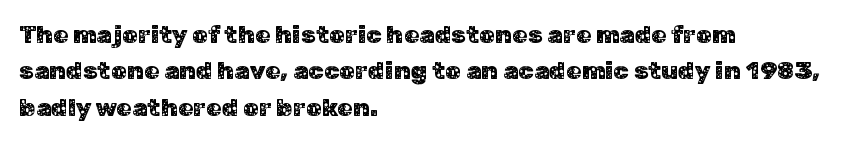
The image shows 25 px text type, upright; set left-aligned, normal line spacing (1.46x), normal letter spacing, not underlined.
